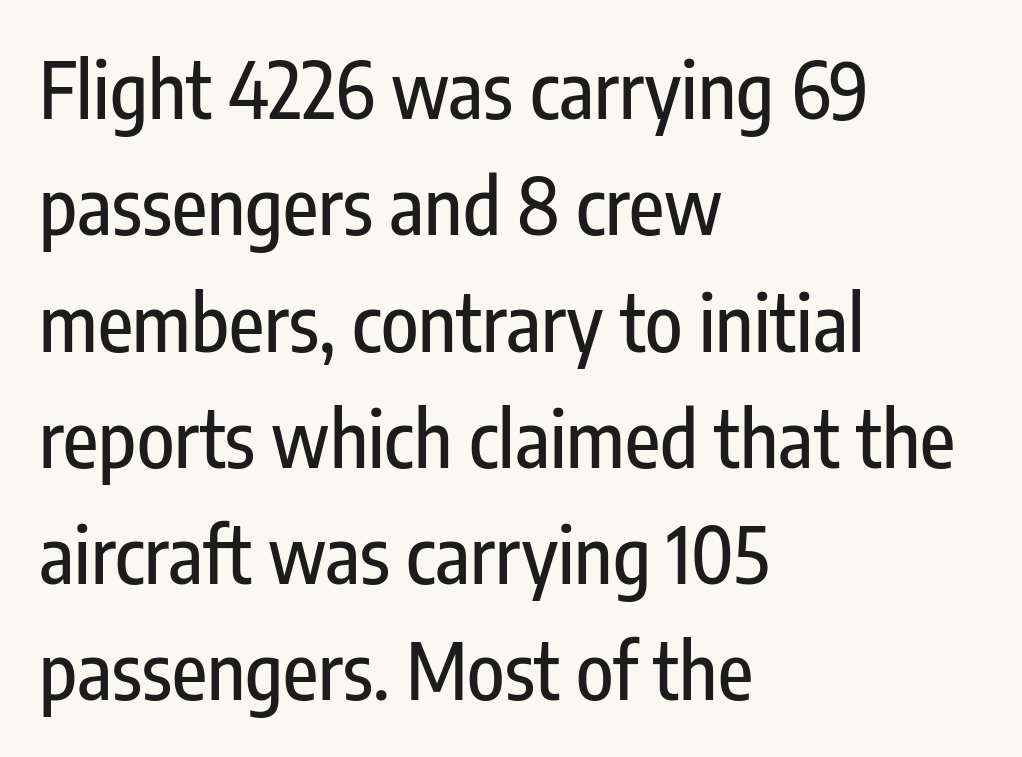
{"serif": "no", "italic": "no", "width": "condensed", "stroke_contrast": "low", "x_height": "medium", "monospaced": "no", "underline": "no", "align": "left", "line_spacing": "normal", "line_spacing_ratio": 1.51, "letter_spacing": "normal", "letter_spacing_em": 0.0, "glyph_px": 77}
